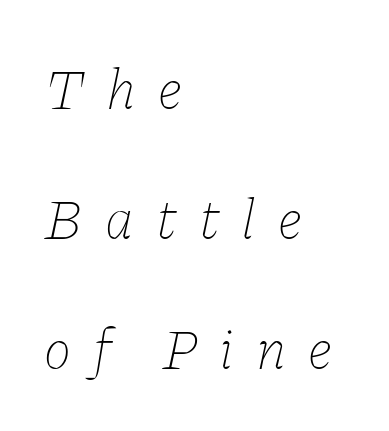
{"italic": "yes", "lean": "right", "slant_degrees": 11, "bold": "no", "weight": "thin", "width": "normal", "stroke_contrast": "low", "x_height": "medium", "monospaced": "no", "underline": "no", "align": "left", "line_spacing": "loose", "line_spacing_ratio": 2.24, "letter_spacing": "wide", "letter_spacing_em": 0.38, "glyph_px": 58}
